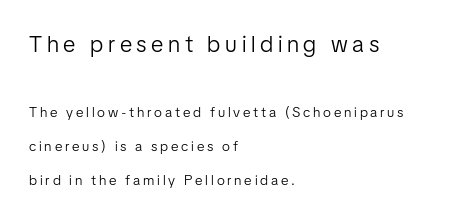
The passage shown is not bold in any degree. The gap between lines stays unmarked. The tracking reads as deliberately expanded to a designer's eye. Vertical strokes here are truly vertical. The ragged edge is on the right, which tells us the setting is flush left.
